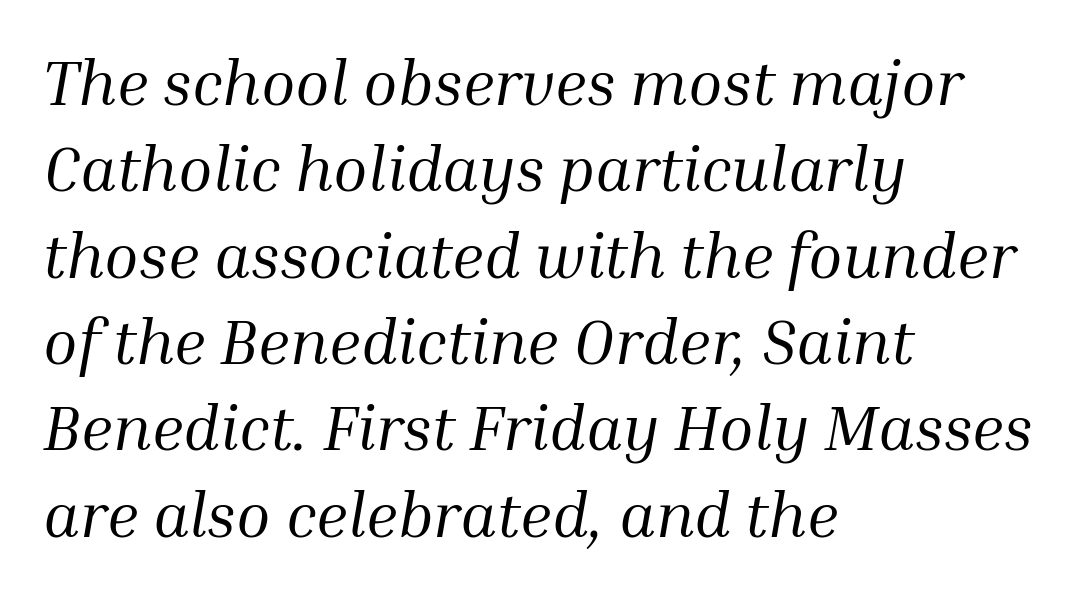
Each letter keeps its own natural width here, so spacing adapts to shape. Nothing unusual about the tracking: characters are spaced as the font intends. The strip under each line holds only bare page. This rendering uses left alignment, leaving the right contour irregular. Yep, that's italic — everything's leaning.
